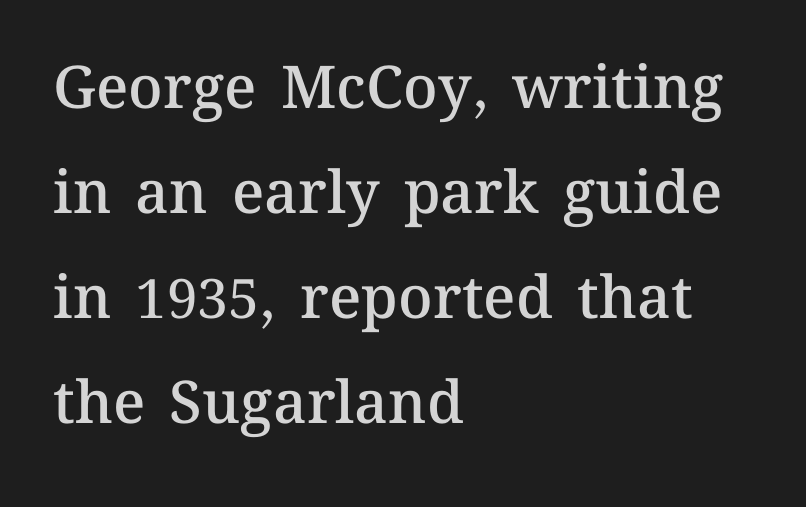
Q: Is the text bold? A: Semi-bold.
Q: Is the text italic (slanted)? A: No, it is upright.
Q: Is the text underlined? A: No.
Q: How is the paragraph aligned? A: Left-aligned.
Q: Is the spacing between letters normal or unusually wide? A: Normal.
Q: Width (condensed, normal, or wide)? A: Normal.
Q: Stroke contrast? A: Medium.
Q: x-height? A: Medium.
Q: Monospaced? A: No.
